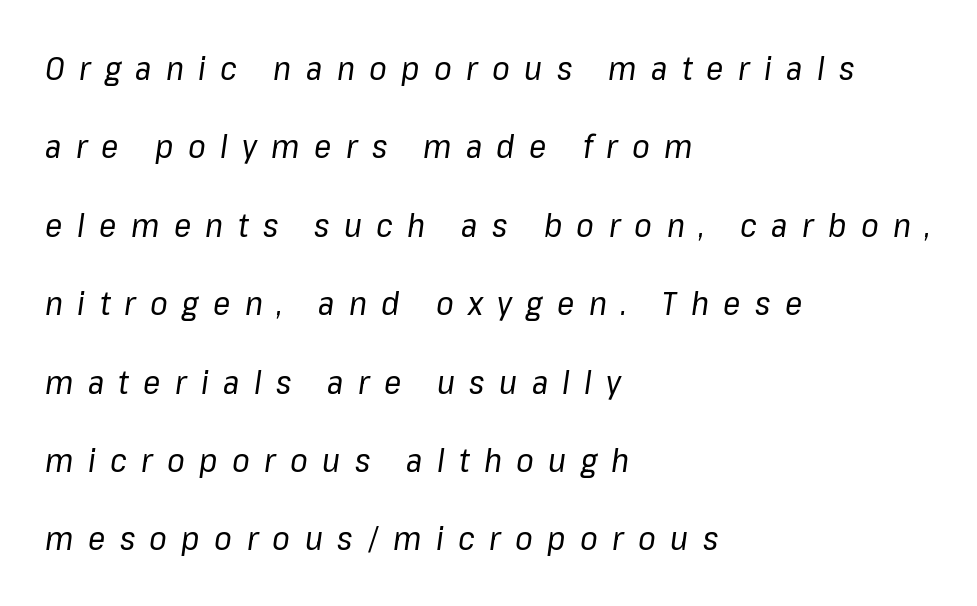
Compared with typical paragraphs, the rows here are farther apart. Nothing heavy about these letters — not bold at all. A typesetter would call this proportional, since set widths differ per character. Is the letter spacing exaggerated? Yes — the characters are pushed far apart.
